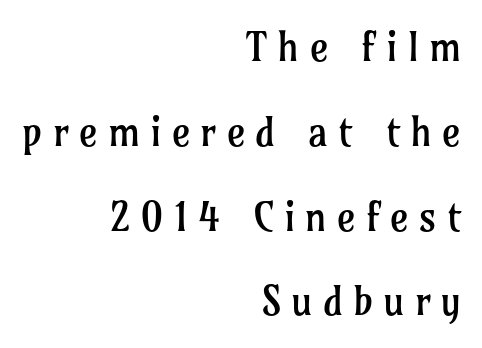
Q: Is the text bold? A: No.
Q: Is the text italic (slanted)? A: No, it is upright.
Q: Is the typeface a serif or a sans-serif typeface? A: Serif.
Q: Is the text underlined? A: No.
Q: How is the paragraph aligned? A: Right-aligned.
Q: Is the spacing between letters normal or unusually wide? A: Unusually wide.
Q: Is the spacing between lines tight, normal or loose? A: Loose.
Q: Width (condensed, normal, or wide)? A: Normal.
Q: Stroke contrast? A: Low.
Q: x-height? A: Medium.
Q: Monospaced? A: No.
